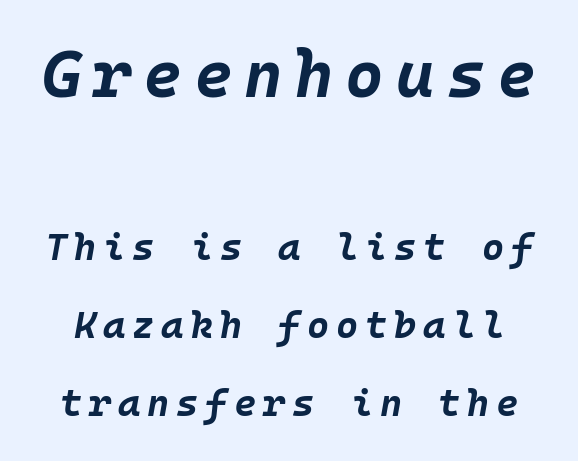
{"italic": "yes", "lean": "right", "slant_degrees": 10, "bold": "yes", "weight": "bold", "width": "normal", "stroke_contrast": "low", "x_height": "large", "monospaced": "yes", "underline": "no", "line_spacing": "loose", "line_spacing_ratio": 2.06, "larger_block": "first", "size_ratio": 1.74, "glyph_px": 66}
